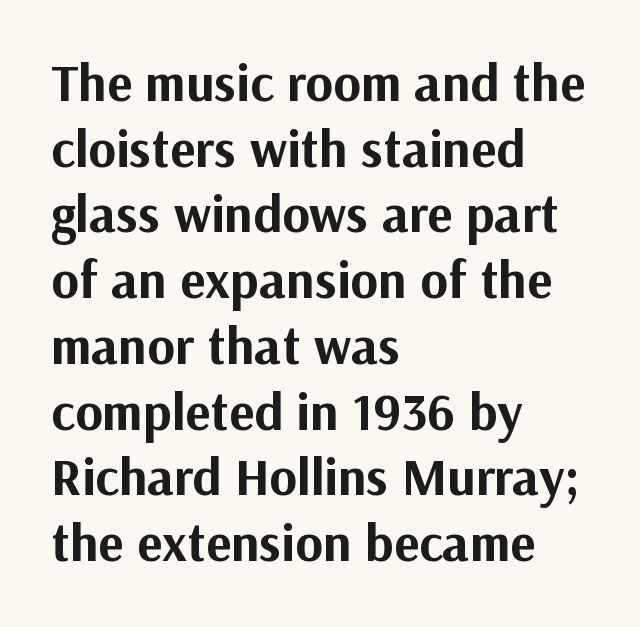
Q: Is the text bold? A: Yes.
Q: Is the text italic (slanted)? A: No, it is upright.
Q: Is the typeface a serif or a sans-serif typeface? A: Sans-serif.
Q: Is the text underlined? A: No.
Q: How is the paragraph aligned? A: Left-aligned.
Q: Is the spacing between letters normal or unusually wide? A: Normal.
Q: Width (condensed, normal, or wide)? A: Normal.
Q: Stroke contrast? A: Medium.
Q: x-height? A: Medium.
Q: Monospaced? A: No.
